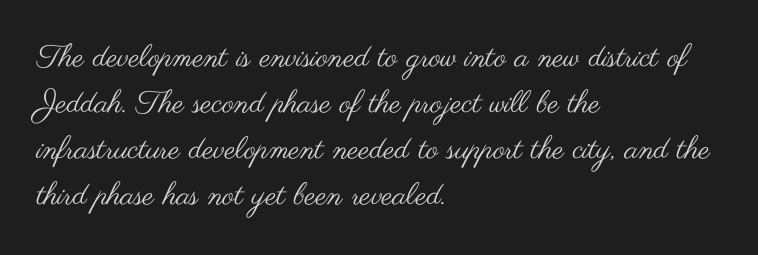
Q: Is the text bold? A: No.
Q: Is the text italic (slanted)? A: Yes.
Q: Is the typeface a serif or a sans-serif typeface? A: Sans-serif.
Q: Is the text underlined? A: No.
Q: How is the paragraph aligned? A: Left-aligned.
Q: Is the spacing between letters normal or unusually wide? A: Normal.
Q: Is the spacing between lines tight, normal or loose? A: Normal.
Q: Width (condensed, normal, or wide)? A: Wide.
Q: Stroke contrast? A: Medium.
Q: x-height? A: Small.
Q: Monospaced? A: No.
